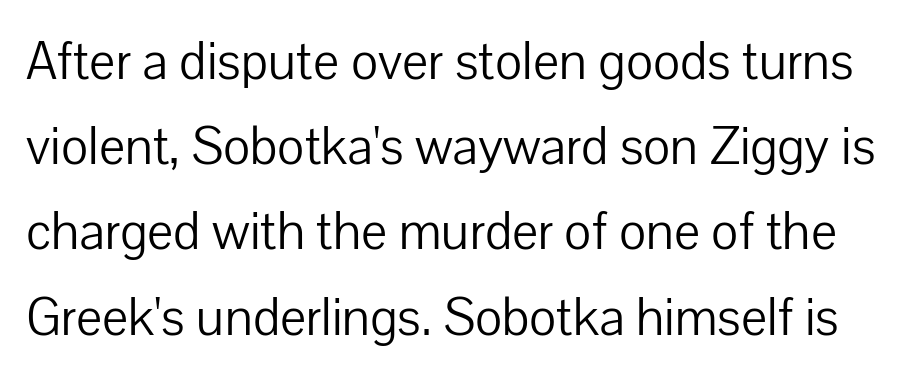
{"serif": "no", "italic": "no", "bold": "no", "weight": "light", "width": "normal", "stroke_contrast": "low", "x_height": "medium", "monospaced": "no", "underline": "no", "line_spacing": "normal", "line_spacing_ratio": 1.55, "letter_spacing": "normal", "letter_spacing_em": 0.0, "glyph_px": 55}
